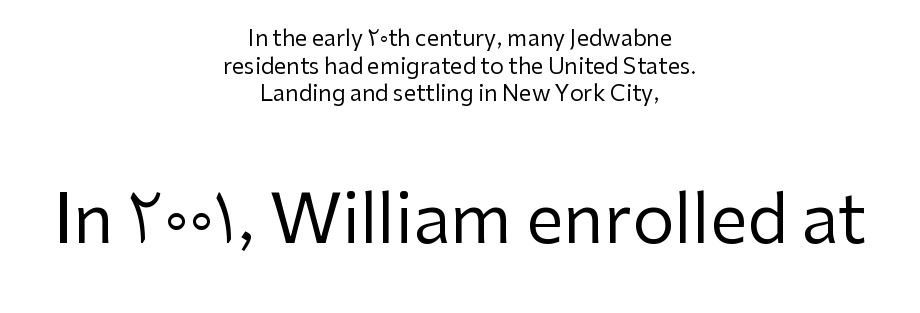
{"serif": "no", "italic": "no", "bold": "no", "weight": "regular", "width": "normal", "stroke_contrast": "low", "x_height": "medium", "monospaced": "no", "underline": "no", "align": "center", "line_spacing": "normal", "line_spacing_ratio": 1.26, "letter_spacing": "normal", "letter_spacing_em": 0.0, "larger_block": "second", "size_ratio": 3.05, "glyph_px": 67}
